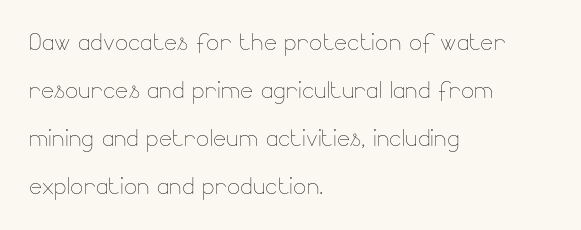
Q: Is the text bold? A: No.
Q: Is the text italic (slanted)? A: No, it is upright.
Q: Is the text underlined? A: No.
Q: How is the paragraph aligned? A: Left-aligned.
Q: Is the spacing between letters normal or unusually wide? A: Normal.
Q: Is the spacing between lines tight, normal or loose? A: Normal.
Q: Width (condensed, normal, or wide)? A: Normal.
Q: Stroke contrast? A: Low.
Q: x-height? A: Small.
Q: Monospaced? A: No.
